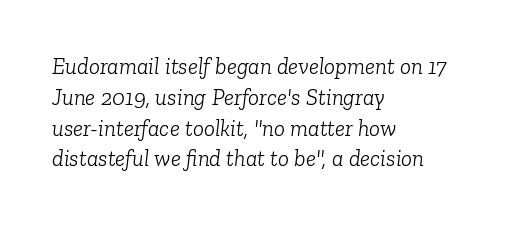
The image shows 23 px text type, italic (leaning right); set left-aligned, normal line spacing (1.34x), normal letter spacing, not underlined.
